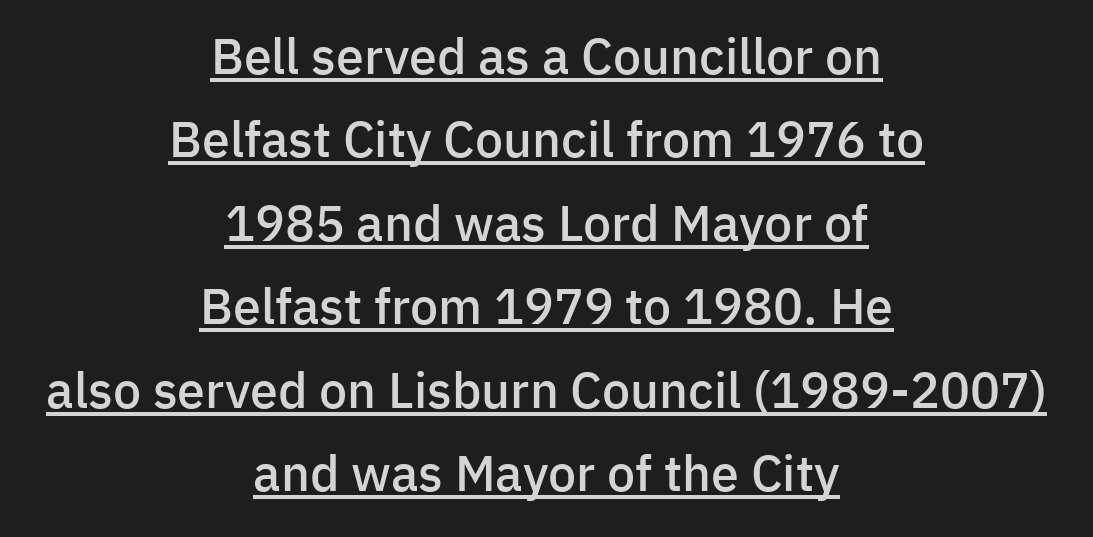
Q: Is the text bold? A: Semi-bold.
Q: Is the text italic (slanted)? A: No, it is upright.
Q: Is the typeface a serif or a sans-serif typeface? A: Sans-serif.
Q: Is the text underlined? A: Yes.
Q: How is the paragraph aligned? A: Centered.
Q: Is the spacing between letters normal or unusually wide? A: Normal.
Q: Is the spacing between lines tight, normal or loose? A: Normal.
Q: Width (condensed, normal, or wide)? A: Normal.
Q: Stroke contrast? A: Low.
Q: x-height? A: Medium.
Q: Monospaced? A: No.
